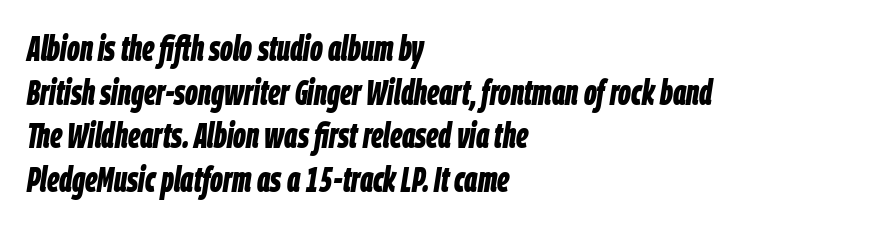
The image shows 35 px bold, condensed type, italic (leaning right); set left-aligned, normal line spacing (1.25x), normal letter spacing, not underlined; low stroke contrast and a large x-height.
